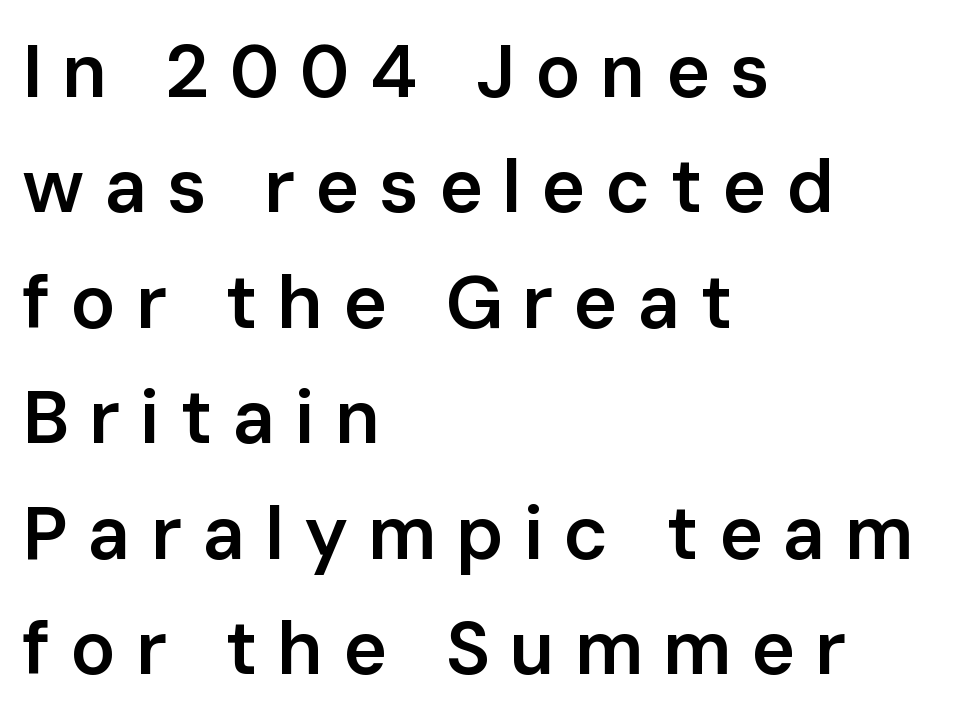
The image shows 75 px semibold sans-serif type, upright; set left-aligned, normal line spacing (1.54x), unusually wide letter spacing (+0.26 em), not underlined; low stroke contrast and a medium x-height.
